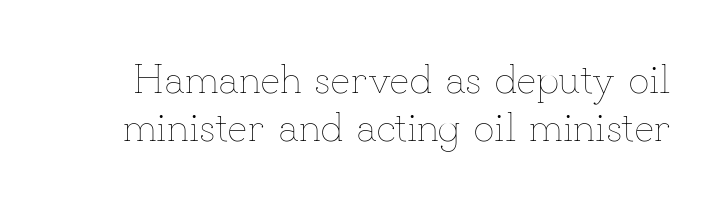
{"italic": "no", "bold": "no", "weight": "thin", "width": "normal", "stroke_contrast": "low", "x_height": "small", "monospaced": "no", "underline": "no", "line_spacing_ratio": 1.17, "letter_spacing": "normal", "letter_spacing_em": 0.0, "glyph_px": 41}
